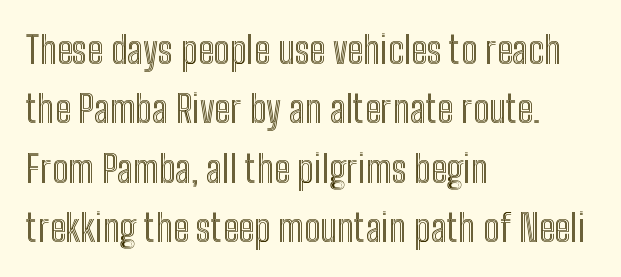
Tall strokes in this sample are plumb rather than angled. The space beneath each line is pristine and unruled. Where is the straight margin? On the left. Characters follow at the spacing the type designer built in. Evenly set lines give the paragraph a standard silhouette.
